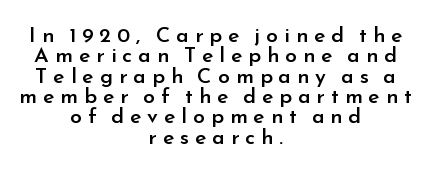
The image shows 21 px text type, upright; set centered, tight line spacing (0.97x), unusually wide letter spacing (+0.29 em), not underlined.
